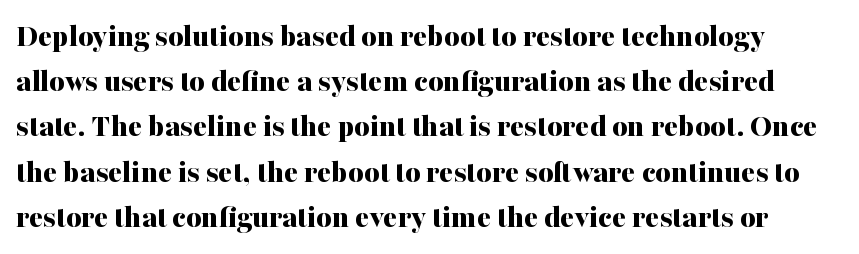
Q: Is the text bold? A: Yes.
Q: Is the text italic (slanted)? A: No, it is upright.
Q: Is the typeface a serif or a sans-serif typeface? A: Serif.
Q: Is the text underlined? A: No.
Q: Is the spacing between letters normal or unusually wide? A: Normal.
Q: Is the spacing between lines tight, normal or loose? A: Normal.
Q: Width (condensed, normal, or wide)? A: Normal.
Q: Stroke contrast? A: Medium.
Q: x-height? A: Medium.
Q: Monospaced? A: No.
